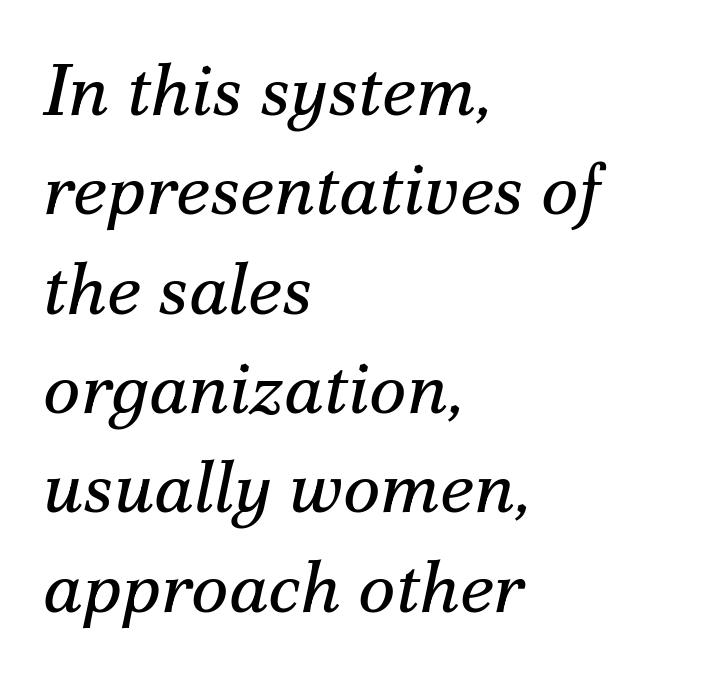
Q: Is the text bold? A: No.
Q: Is the text italic (slanted)? A: Yes, it leans right by about 12 degrees.
Q: Is the typeface a serif or a sans-serif typeface? A: Serif.
Q: Is the text underlined? A: No.
Q: How is the paragraph aligned? A: Left-aligned.
Q: Is the spacing between letters normal or unusually wide? A: Normal.
Q: Is the spacing between lines tight, normal or loose? A: Normal.
Q: Width (condensed, normal, or wide)? A: Normal.
Q: Stroke contrast? A: Medium.
Q: x-height? A: Small.
Q: Monospaced? A: No.
